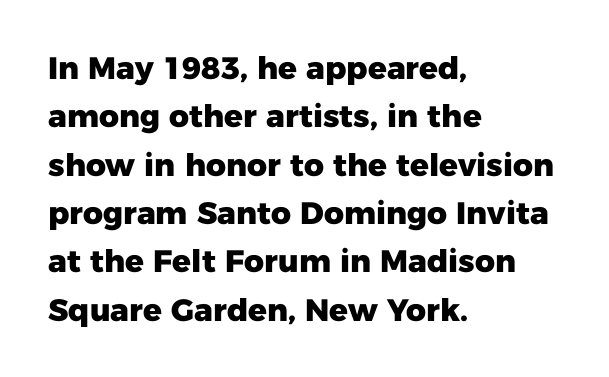
This rendering employs a face without finishing strokes, i.e., a sans-serif. Honestly, the letter spacing is just normal — you wouldn't notice it. Students, this is bold: see how much ink each stroke carries. You can tell it's not italic because the verticals are truly vertical. In CSS terms this would be text-align: left.
